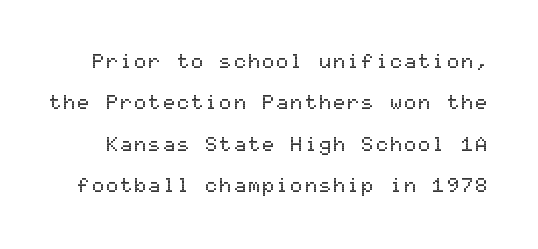
Q: Is the text italic (slanted)? A: No, it is upright.
Q: Is the text underlined? A: No.
Q: Is the spacing between lines tight, normal or loose? A: Loose.
